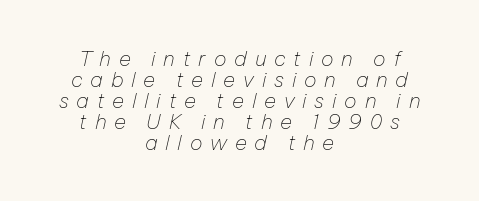
The image shows 21 px text type, italic (leaning right); set centered, tight line spacing (1.0x), unusually wide letter spacing (+0.37 em), not underlined.
